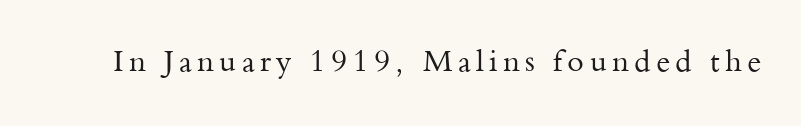
The image shows 30 px regular-weight serif type, upright; set not underlined; medium stroke contrast and a small x-height.
